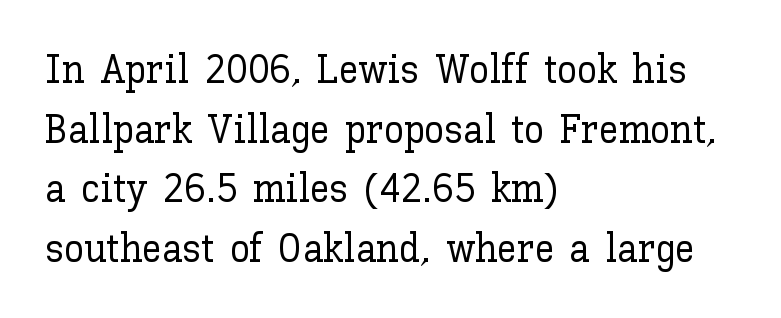
The image shows 40 px text type, upright; set left-aligned, normal line spacing (1.49x), normal letter spacing, not underlined; low stroke contrast and a medium x-height.
